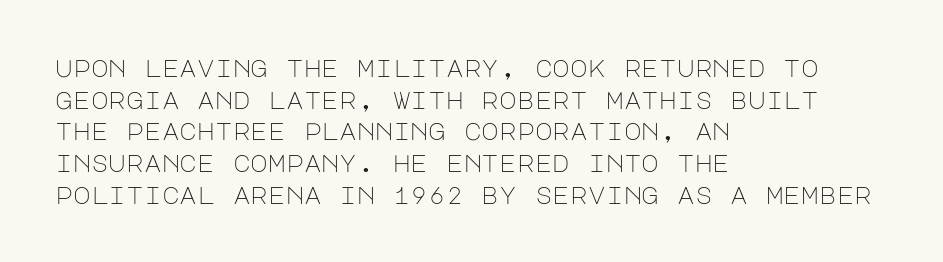
Q: Is the text bold? A: No.
Q: Is the text italic (slanted)? A: No, it is upright.
Q: Is the text underlined? A: No.
Q: How is the paragraph aligned? A: Left-aligned.
Q: Is the spacing between letters normal or unusually wide? A: Normal.
Q: Is the spacing between lines tight, normal or loose? A: Normal.
